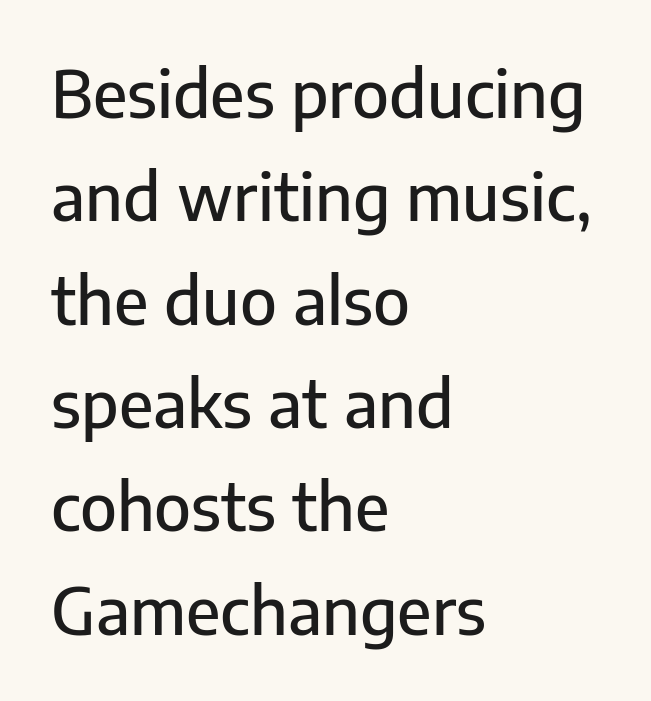
Q: Is the text italic (slanted)? A: No, it is upright.
Q: Is the typeface a serif or a sans-serif typeface? A: Sans-serif.
Q: Is the text underlined? A: No.
Q: How is the paragraph aligned? A: Left-aligned.
Q: Is the spacing between letters normal or unusually wide? A: Normal.
Q: Is the spacing between lines tight, normal or loose? A: Normal.
Q: Width (condensed, normal, or wide)? A: Normal.
Q: Stroke contrast? A: Low.
Q: x-height? A: Medium.
Q: Monospaced? A: No.
